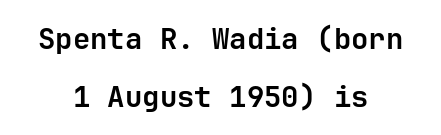
The image shows 29 px bold sans-serif type, upright, monospaced; set centered, loose line spacing (2.0x), normal letter spacing, not underlined; low stroke contrast and a medium x-height.
